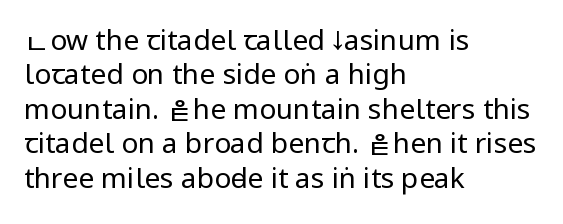
The image shows 28 px regular-weight, condensed sans-serif type, upright; set left-aligned, line spacing 1.23x, normal letter spacing, not underlined; low stroke contrast and a large x-height.
